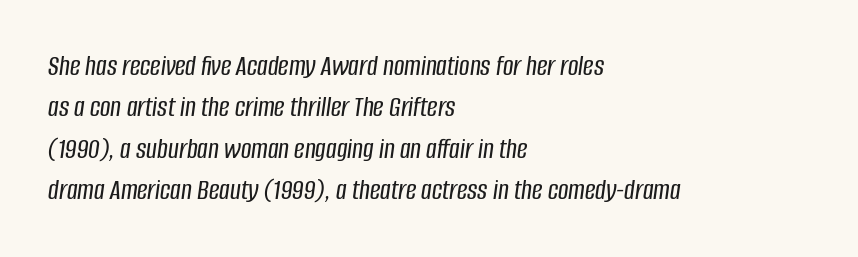
Q: Is the text italic (slanted)? A: Yes, it leans right by about 8 degrees.
Q: Is the text underlined? A: No.
Q: How is the paragraph aligned? A: Left-aligned.
Q: Is the spacing between letters normal or unusually wide? A: Normal.
Q: Is the spacing between lines tight, normal or loose? A: Normal.
Q: Width (condensed, normal, or wide)? A: Condensed.
Q: Stroke contrast? A: Low.
Q: x-height? A: Large.
Q: Monospaced? A: No.
